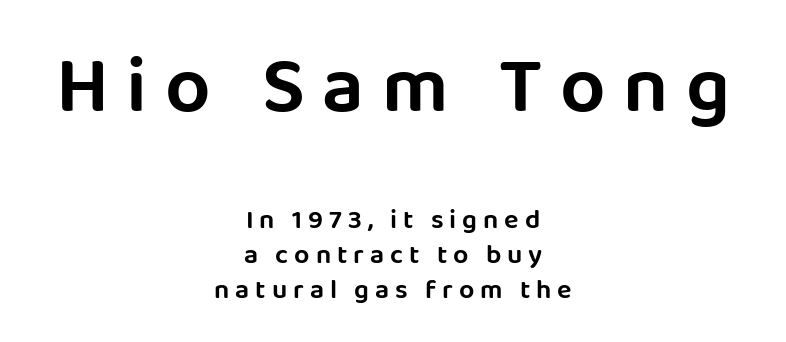
{"serif": "no", "italic": "no", "width": "normal", "stroke_contrast": "low", "x_height": "large", "monospaced": "no", "underline": "no", "align": "center", "line_spacing": "normal", "line_spacing_ratio": 1.29, "letter_spacing": "wide", "letter_spacing_em": 0.22, "larger_block": "first", "size_ratio": 2.96, "glyph_px": 80}
